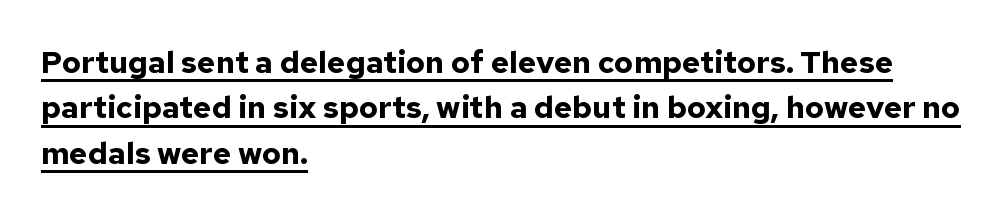
The letters carry no serifs — their stems end cleanly without finishing strokes. The specimen includes a rule beneath the text block's lines. The lettering stays uniformly vertical, giving the passage a roman look. Think of a printed novel: that variable character pitch is what you see here. These words are printed bold, with thick strokes throughout. Alignment: flush left.
